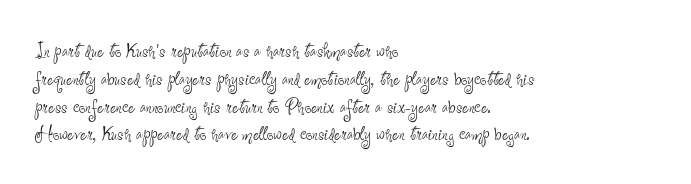
The image shows 23 px text type; set left-aligned, line spacing 1.21x, normal letter spacing, not underlined.
